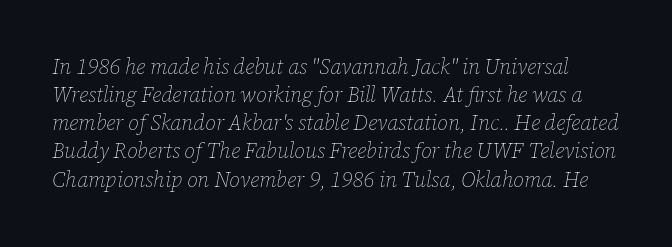
{"italic": "yes", "lean": "right", "slant_degrees": 12, "bold": "no", "underline": "no", "line_spacing": "normal", "line_spacing_ratio": 1.34, "letter_spacing": "normal", "letter_spacing_em": 0.0, "glyph_px": 21}
